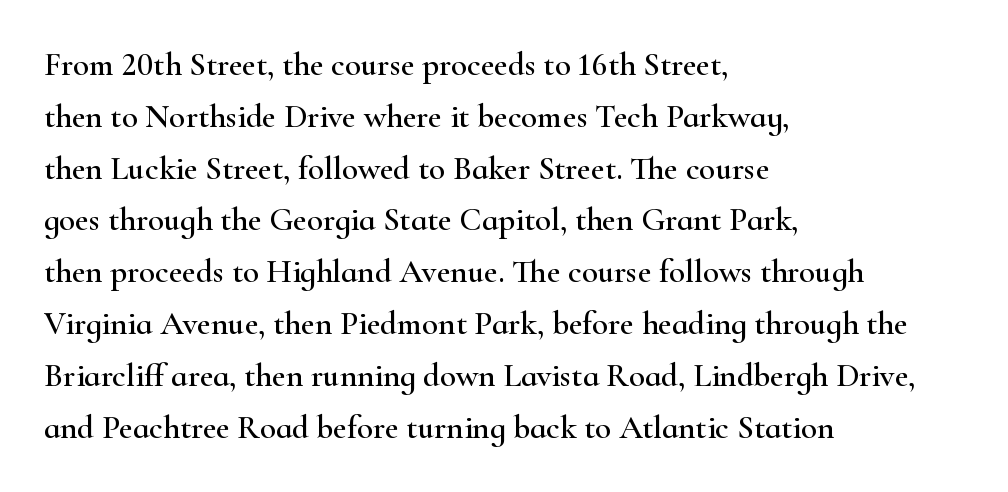
Q: Is the text italic (slanted)? A: No, it is upright.
Q: Is the typeface a serif or a sans-serif typeface? A: Serif.
Q: Is the text underlined? A: No.
Q: How is the paragraph aligned? A: Left-aligned.
Q: Is the spacing between letters normal or unusually wide? A: Normal.
Q: Is the spacing between lines tight, normal or loose? A: Normal.
Q: Width (condensed, normal, or wide)? A: Wide.
Q: Stroke contrast? A: High.
Q: x-height? A: Small.
Q: Monospaced? A: No.
